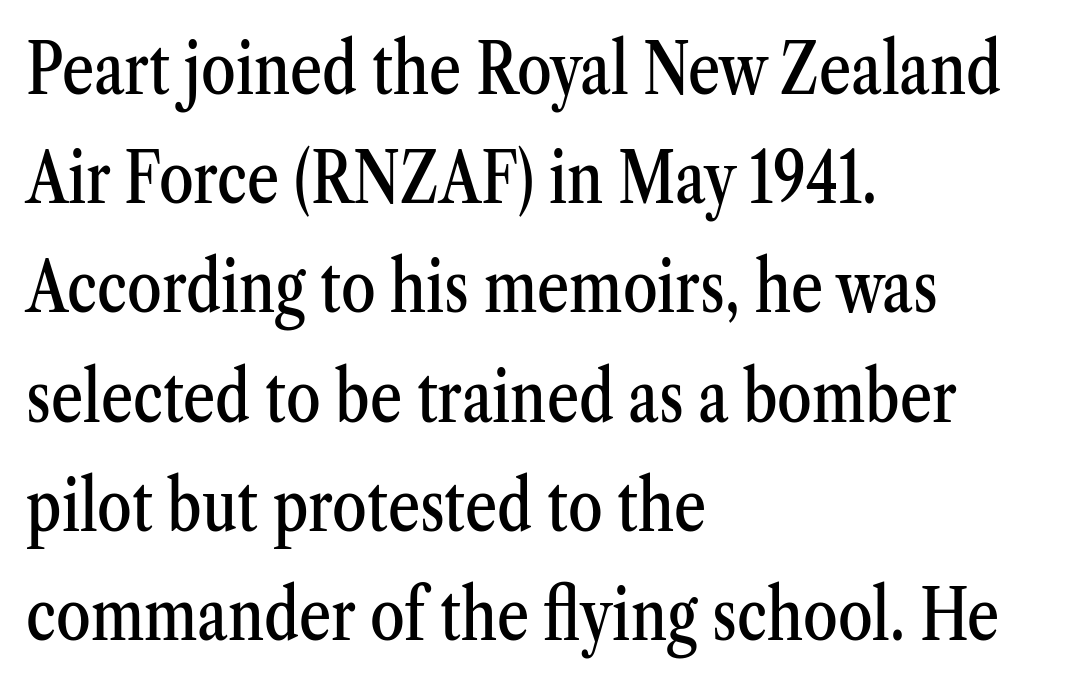
Q: Is the text italic (slanted)? A: No, it is upright.
Q: Is the typeface a serif or a sans-serif typeface? A: Serif.
Q: Is the text underlined? A: No.
Q: How is the paragraph aligned? A: Left-aligned.
Q: Is the spacing between letters normal or unusually wide? A: Normal.
Q: Is the spacing between lines tight, normal or loose? A: Normal.
Q: Width (condensed, normal, or wide)? A: Condensed.
Q: Stroke contrast? A: Medium.
Q: x-height? A: Medium.
Q: Monospaced? A: No.
